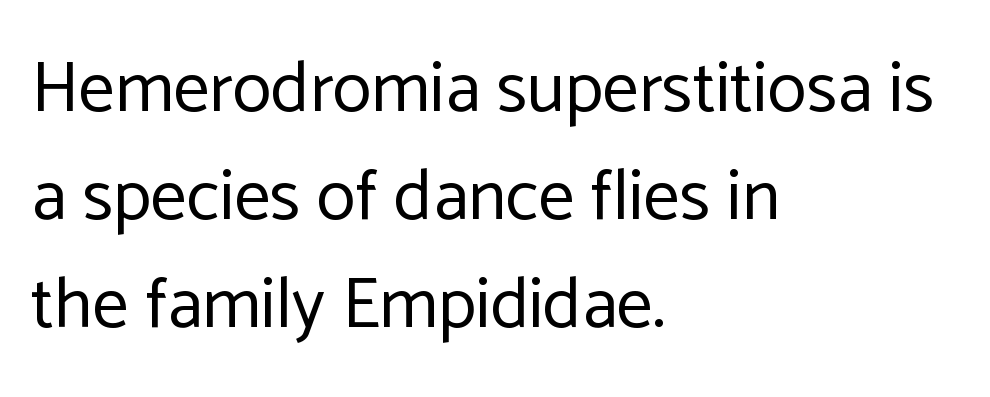
Q: Is the text bold? A: No.
Q: Is the text italic (slanted)? A: No, it is upright.
Q: Is the typeface a serif or a sans-serif typeface? A: Sans-serif.
Q: Is the text underlined? A: No.
Q: How is the paragraph aligned? A: Left-aligned.
Q: Is the spacing between letters normal or unusually wide? A: Normal.
Q: Is the spacing between lines tight, normal or loose? A: Normal.
Q: Width (condensed, normal, or wide)? A: Normal.
Q: Stroke contrast? A: Low.
Q: x-height? A: Medium.
Q: Monospaced? A: No.
